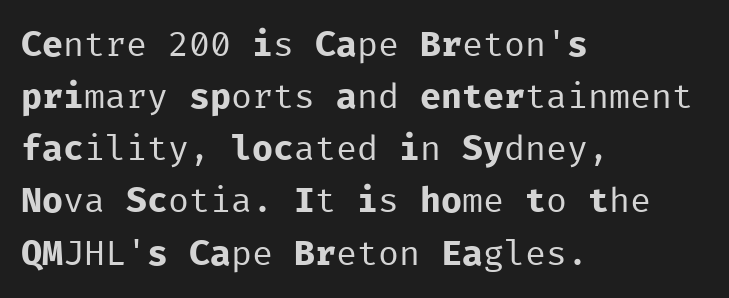
A classic flush-left, rag-right setting is used for this passage. This sample has the even, mechanical cadence of fixed-width lettering. The zone under the glyphs is completely vacant. The letters look calm and open, with moderate or lighter stems.
